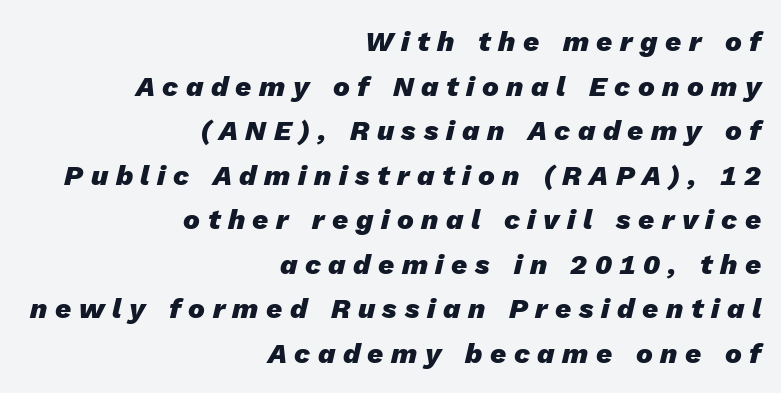
The image shows 28 px heavy type, italic (leaning right); set right-aligned, normal line spacing (1.59x), unusually wide letter spacing (+0.27 em), not underlined; low stroke contrast and a medium x-height.
